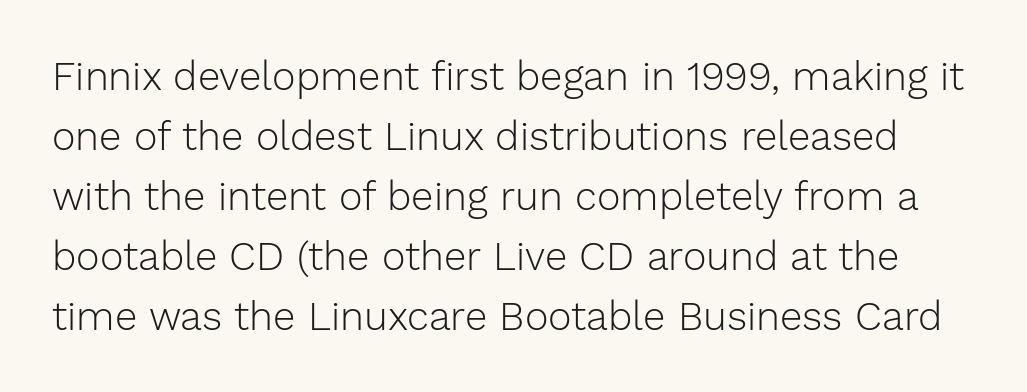
Q: Is the text bold? A: No.
Q: Is the text italic (slanted)? A: No, it is upright.
Q: Is the typeface a serif or a sans-serif typeface? A: Sans-serif.
Q: Is the text underlined? A: No.
Q: Is the spacing between letters normal or unusually wide? A: Normal.
Q: Is the spacing between lines tight, normal or loose? A: Normal.
Q: Width (condensed, normal, or wide)? A: Normal.
Q: Stroke contrast? A: Low.
Q: x-height? A: Medium.
Q: Monospaced? A: No.
